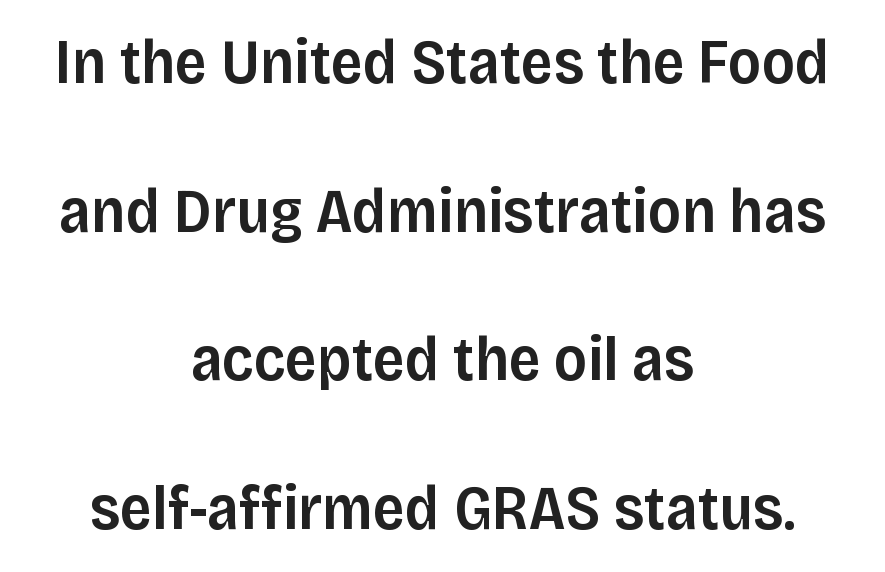
The image shows 63 px semibold sans-serif type, upright; set centered, loose line spacing (2.36x), normal letter spacing, not underlined; low stroke contrast and a large x-height.
